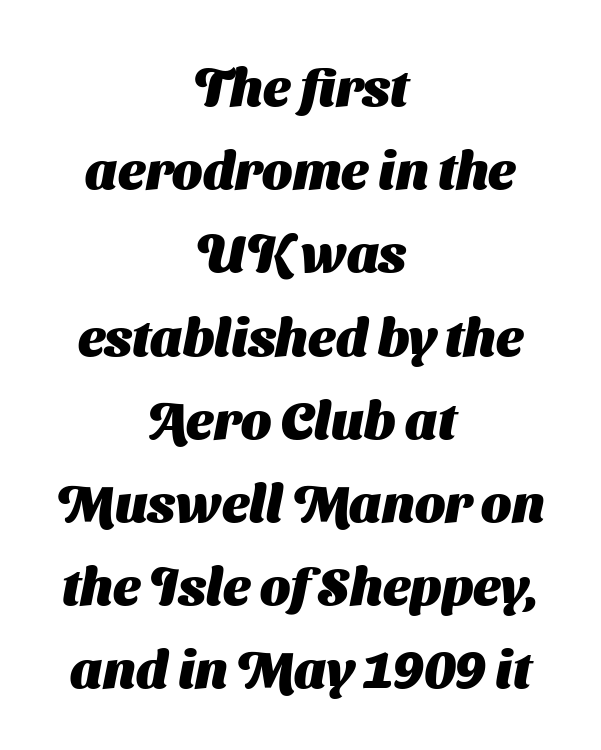
{"serif": "no", "bold": "yes", "weight": "heavy", "width": "normal", "stroke_contrast": "medium", "x_height": "medium", "monospaced": "no", "underline": "no", "align": "center", "line_spacing": "normal", "line_spacing_ratio": 1.57, "letter_spacing": "normal", "letter_spacing_em": 0.0, "glyph_px": 53}
